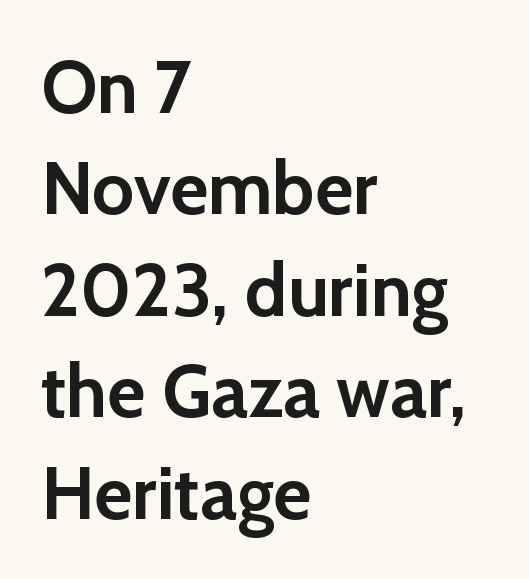
Q: Is the text bold? A: Yes.
Q: Is the text italic (slanted)? A: No, it is upright.
Q: Is the typeface a serif or a sans-serif typeface? A: Sans-serif.
Q: Is the text underlined? A: No.
Q: How is the paragraph aligned? A: Left-aligned.
Q: Is the spacing between letters normal or unusually wide? A: Normal.
Q: Is the spacing between lines tight, normal or loose? A: Normal.
Q: Width (condensed, normal, or wide)? A: Normal.
Q: Stroke contrast? A: Low.
Q: x-height? A: Medium.
Q: Monospaced? A: No.
